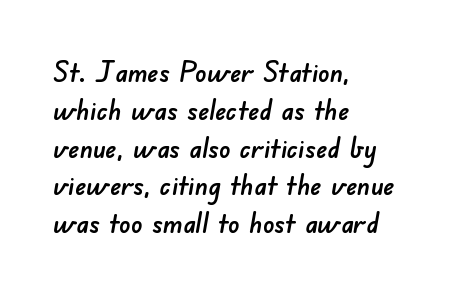
The image shows 28 px sans-serif type; set left-aligned, normal line spacing (1.35x), normal letter spacing, not underlined; low stroke contrast and a small x-height.
